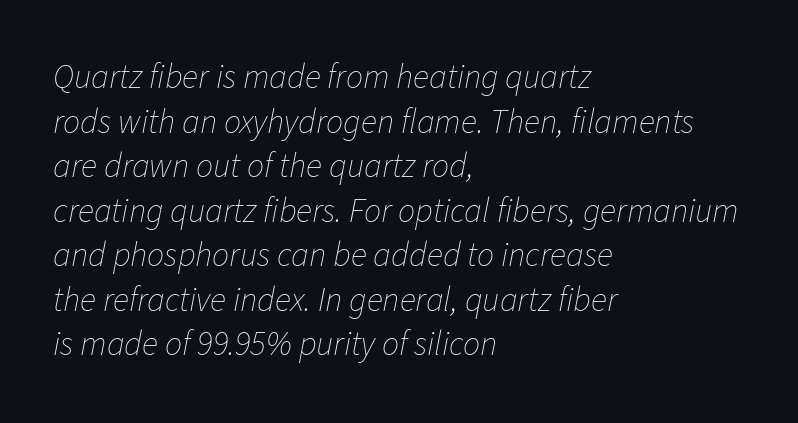
The image shows 34 px thin type, italic (leaning right); set left-aligned, normal line spacing (1.31x), normal letter spacing, not underlined; low stroke contrast and a medium x-height.
